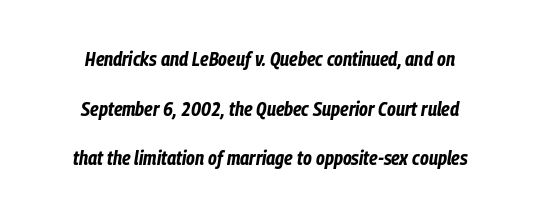
Only glyphs here, with clear space below each row. Italic? Definitely — the glyphs are oblique. In terms of letterspacing, this is plain default setting. Typographic density is high because the face is bold. Interline gaps are noticeably wide in this sample.
